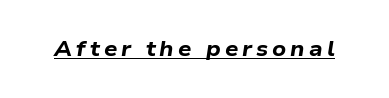
These words are printed bold, with thick strokes throughout. Observe the lean: these are italic letterforms. Notice how a bar underscores the lettering throughout.
